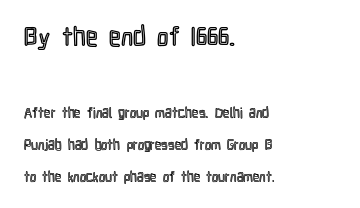
The space beneath each line is pristine and unruled. Leading: increased. Which chunk is bigger? The first one — the top block dwarfs the bottom. The font's upright variant was chosen for this text. Does the copy run flush right? No — it runs flush left.
